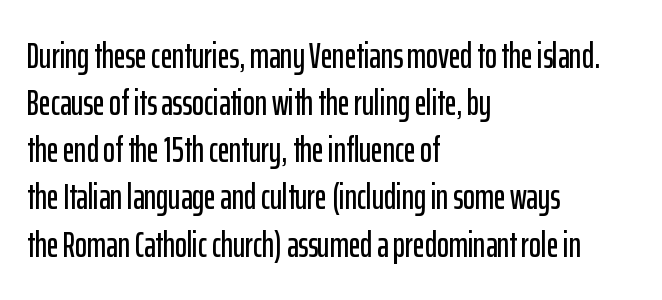
The image shows 36 px condensed sans-serif type, upright; set left-aligned, normal line spacing (1.31x), normal letter spacing, not underlined; low stroke contrast and a medium x-height.
